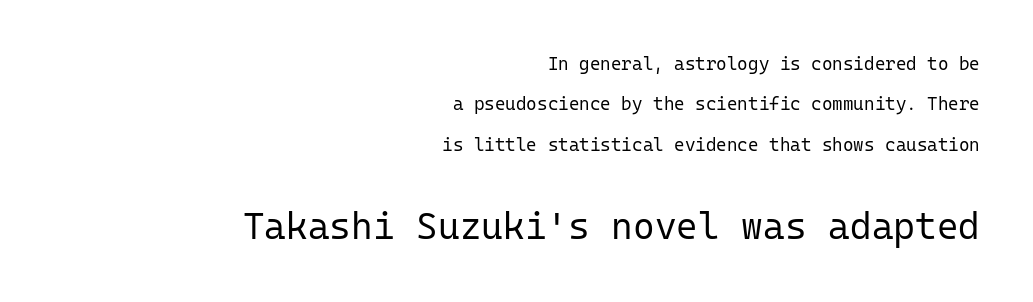
Q: Is the text bold? A: No.
Q: Is the text italic (slanted)? A: No, it is upright.
Q: Is the typeface a serif or a sans-serif typeface? A: Sans-serif.
Q: Is the text underlined? A: No.
Q: How is the paragraph aligned? A: Right-aligned.
Q: Is the spacing between letters normal or unusually wide? A: Normal.
Q: Is the spacing between lines tight, normal or loose? A: Loose.
Q: Which block of text is set in a larger size, the first (top) or the second (bottom)? A: The second (bottom) one.
Q: Width (condensed, normal, or wide)? A: Normal.
Q: Stroke contrast? A: Low.
Q: x-height? A: Medium.
Q: Monospaced? A: Yes.
